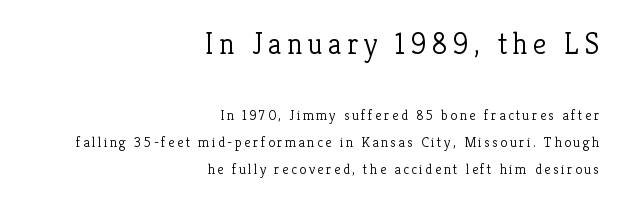
Q: Is the text bold? A: No.
Q: Is the text italic (slanted)? A: No, it is upright.
Q: Is the typeface a serif or a sans-serif typeface? A: Serif.
Q: Is the text underlined? A: No.
Q: How is the paragraph aligned? A: Right-aligned.
Q: Is the spacing between lines tight, normal or loose? A: Loose.
Q: Which block of text is set in a larger size, the first (top) or the second (bottom)? A: The first (top) one.
Q: Width (condensed, normal, or wide)? A: Normal.
Q: Stroke contrast? A: Low.
Q: x-height? A: Medium.
Q: Monospaced? A: No.
